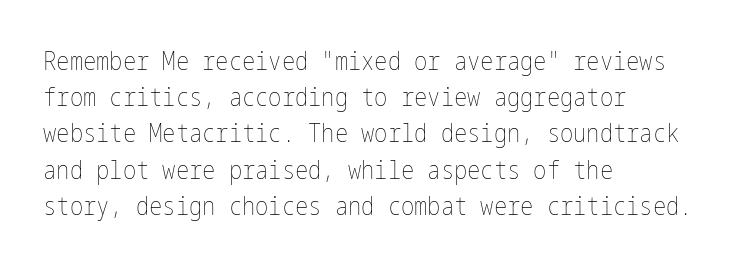
The cut favours lightness, reaching ordinary text weight at its darkest. Left-aligned paragraph, ragged on the right. There is no visible air inserted between adjacent glyphs. Has an underline been added? It has not. Upright lettering throughout. Leading matches the norm, producing a regular column.
